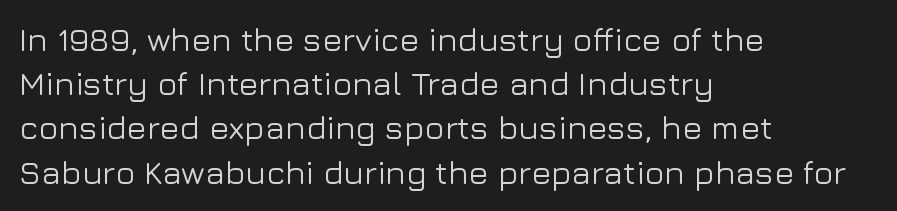
Nobody drew a line under any word here. A typesetter would call this zero additional tracking. Short and long lines alike share a common starting point at left. The designer left line spacing at the default. The face used here is proportionally spaced, like ordinary book or web type. This sample uses a sans-serif face.
